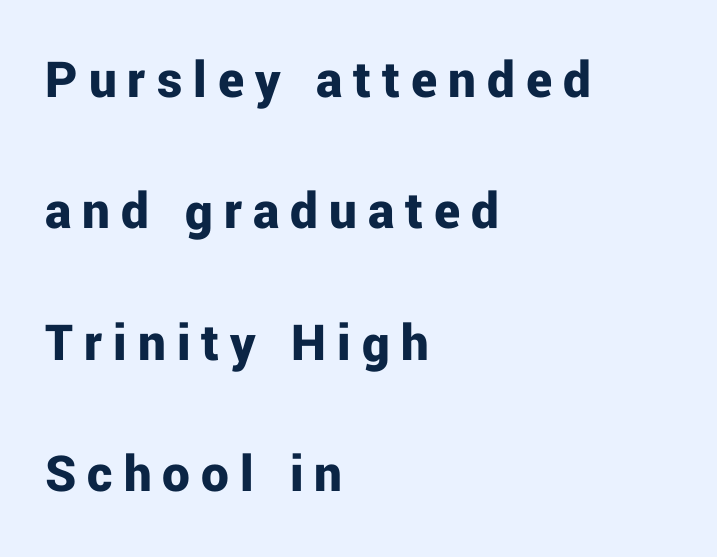
{"serif": "no", "italic": "no", "bold": "yes", "weight": "bold", "width": "normal", "stroke_contrast": "low", "x_height": "medium", "monospaced": "no", "underline": "no", "align": "left", "line_spacing": "loose", "line_spacing_ratio": 2.39, "letter_spacing": "wide", "letter_spacing_em": 0.2, "glyph_px": 55}
